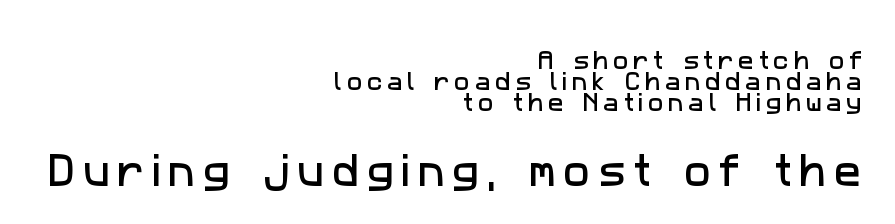
{"serif": "no", "width": "normal", "stroke_contrast": "low", "x_height": "medium", "monospaced": "no", "underline": "no", "align": "right", "line_spacing": "tight", "line_spacing_ratio": 1.01, "letter_spacing": "wide", "letter_spacing_em": 0.21, "larger_block": "second", "size_ratio": 1.71, "glyph_px": 36}
